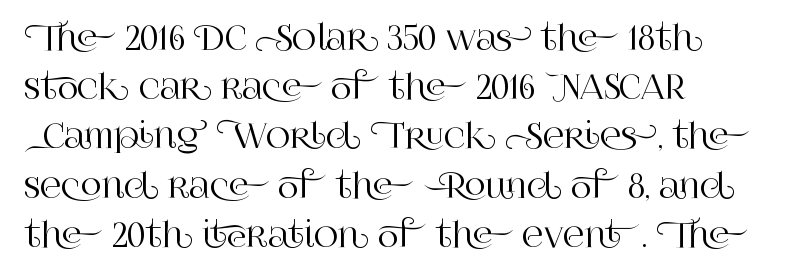
Q: Is the text italic (slanted)? A: No, it is upright.
Q: Is the typeface a serif or a sans-serif typeface? A: Serif.
Q: Is the text underlined? A: No.
Q: How is the paragraph aligned? A: Left-aligned.
Q: Is the spacing between letters normal or unusually wide? A: Normal.
Q: Is the spacing between lines tight, normal or loose? A: Normal.
Q: Width (condensed, normal, or wide)? A: Normal.
Q: Stroke contrast? A: High.
Q: x-height? A: Large.
Q: Monospaced? A: No.
